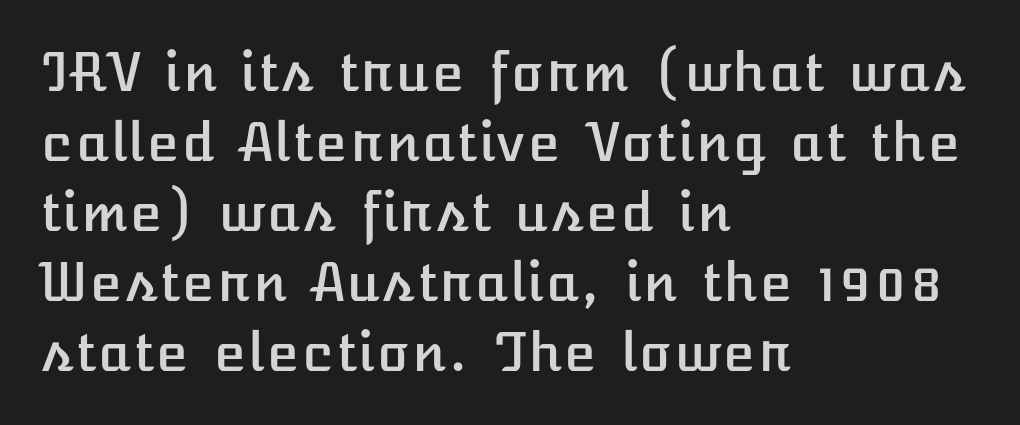
{"italic": "no", "width": "normal", "stroke_contrast": "low", "x_height": "medium", "underline": "no", "align": "left", "line_spacing": "normal", "line_spacing_ratio": 1.32, "letter_spacing": "normal", "letter_spacing_em": 0.0, "glyph_px": 53}
